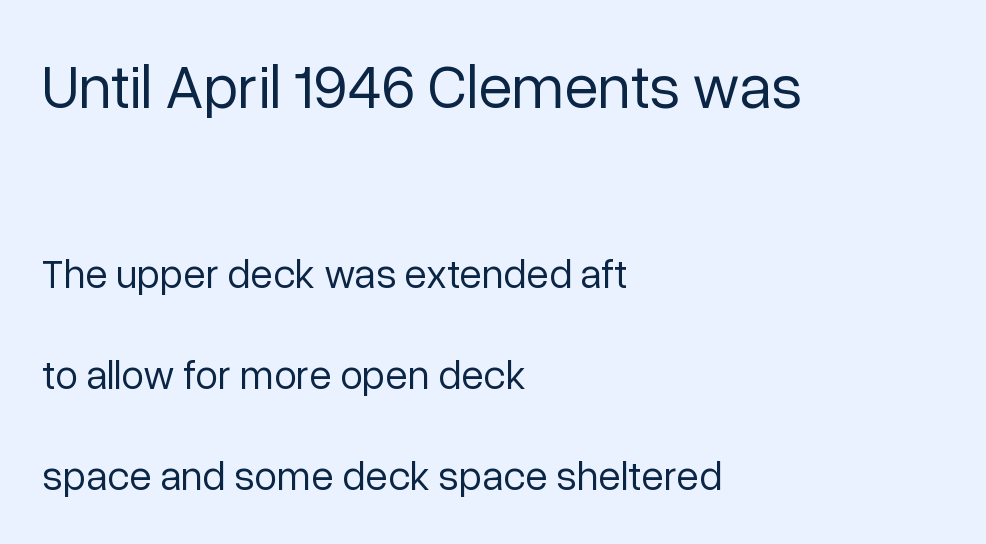
{"serif": "no", "italic": "no", "bold": "no", "weight": "regular", "width": "normal", "stroke_contrast": "low", "x_height": "medium", "monospaced": "no", "underline": "no", "align": "left", "line_spacing": "loose", "line_spacing_ratio": 2.46, "letter_spacing": "normal", "letter_spacing_em": 0.0, "larger_block": "first", "size_ratio": 1.51, "glyph_px": 62}
